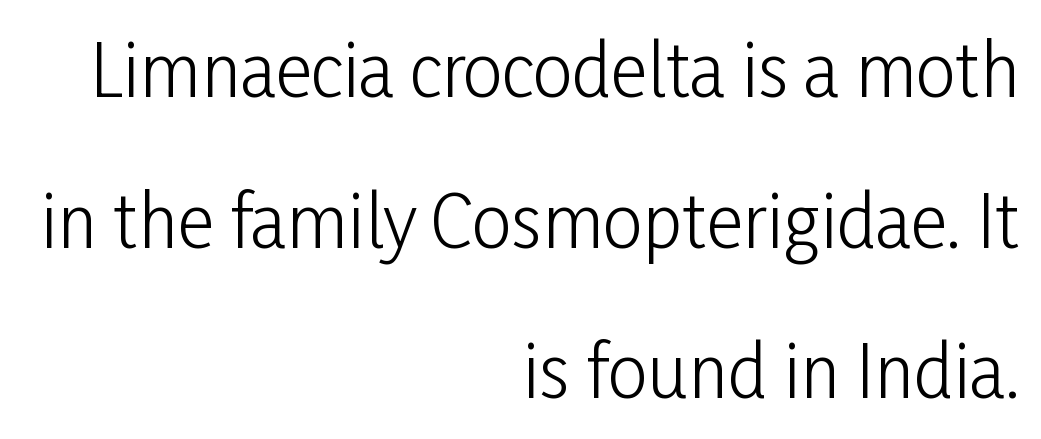
The image shows 71 px light, condensed sans-serif type, upright; set right-aligned, loose line spacing (2.12x), normal letter spacing, not underlined; low stroke contrast and a medium x-height.
